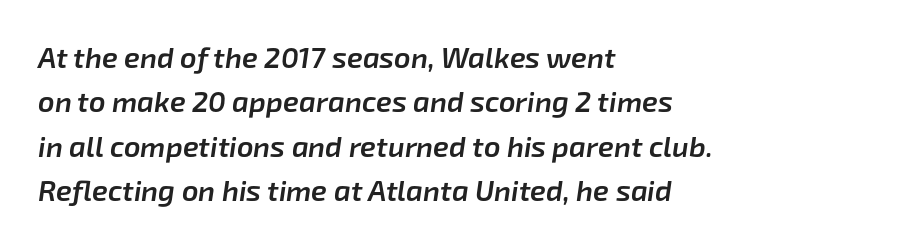
Proportional: the letters do not fall into vertical columns. Nothing unusual about the tracking: characters are spaced as the font intends. Compared with a centered layout, this one pins lines to the left instead. Whoever set this chose a conventional vertical rhythm.
